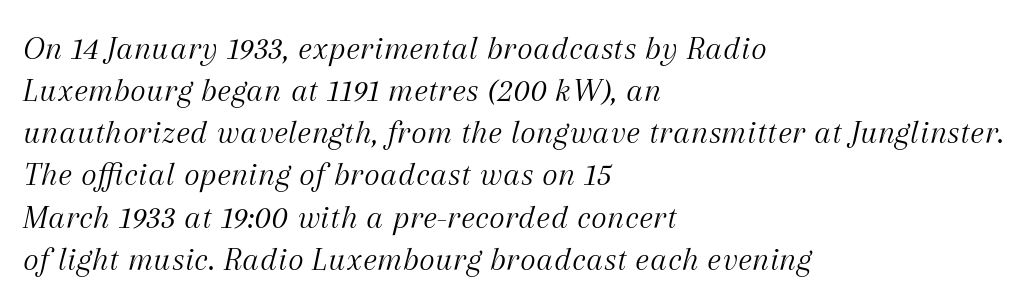
{"serif": "yes", "italic": "yes", "lean": "right", "slant_degrees": 12, "bold": "no", "weight": "light", "width": "normal", "stroke_contrast": "medium", "x_height": "medium", "monospaced": "no", "underline": "no", "align": "left", "line_spacing_ratio": 1.24, "letter_spacing": "normal", "letter_spacing_em": 0.0, "glyph_px": 34}
